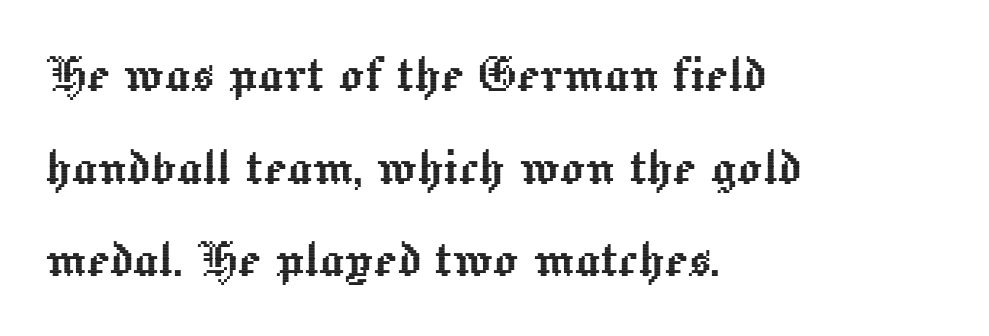
The image shows 61 px text type, upright; set left-aligned, normal line spacing (1.52x), normal letter spacing, not underlined; a medium x-height.
